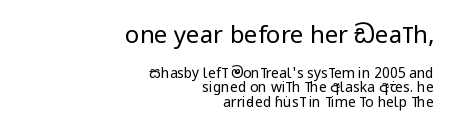
{"italic": "no", "bold": "no", "underline": "no", "align": "right", "line_spacing": "tight", "line_spacing_ratio": 1.06, "letter_spacing": "normal", "letter_spacing_em": 0.0, "larger_block": "first", "size_ratio": 1.71, "glyph_px": 24}
